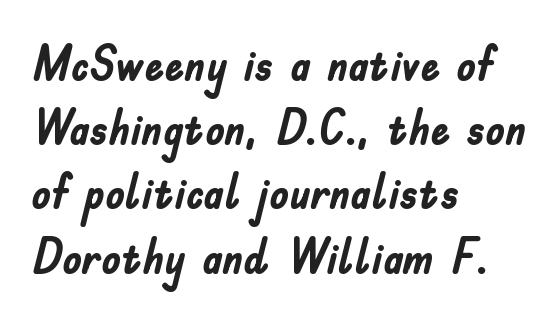
{"serif": "no", "bold": "yes", "weight": "semibold", "width": "condensed", "stroke_contrast": "low", "x_height": "small", "monospaced": "no", "underline": "no", "align": "left", "line_spacing": "normal", "line_spacing_ratio": 1.31, "letter_spacing": "normal", "letter_spacing_em": 0.0, "glyph_px": 49}
